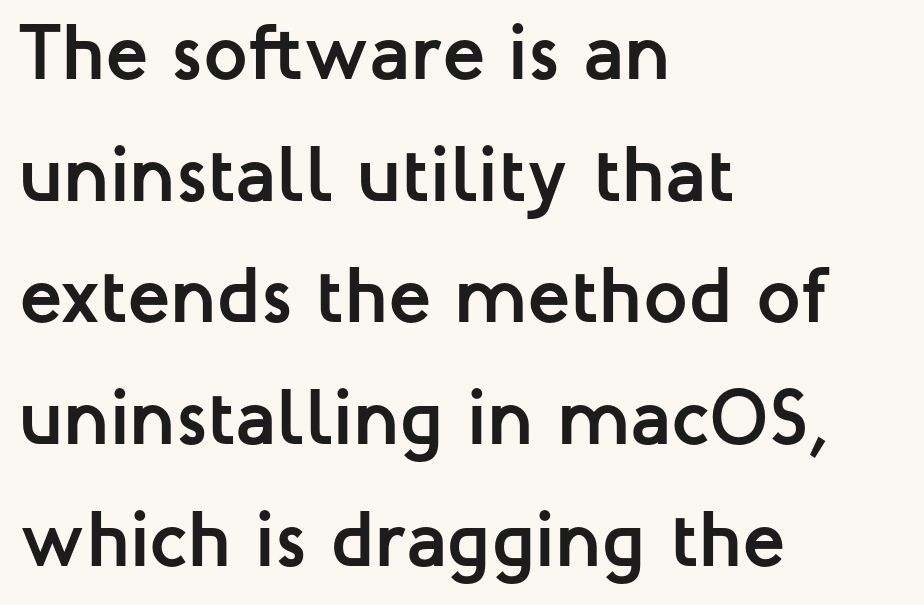
The image shows 79 px semibold sans-serif type, upright; set left-aligned, normal line spacing (1.54x), normal letter spacing, not underlined; low stroke contrast and a medium x-height.
